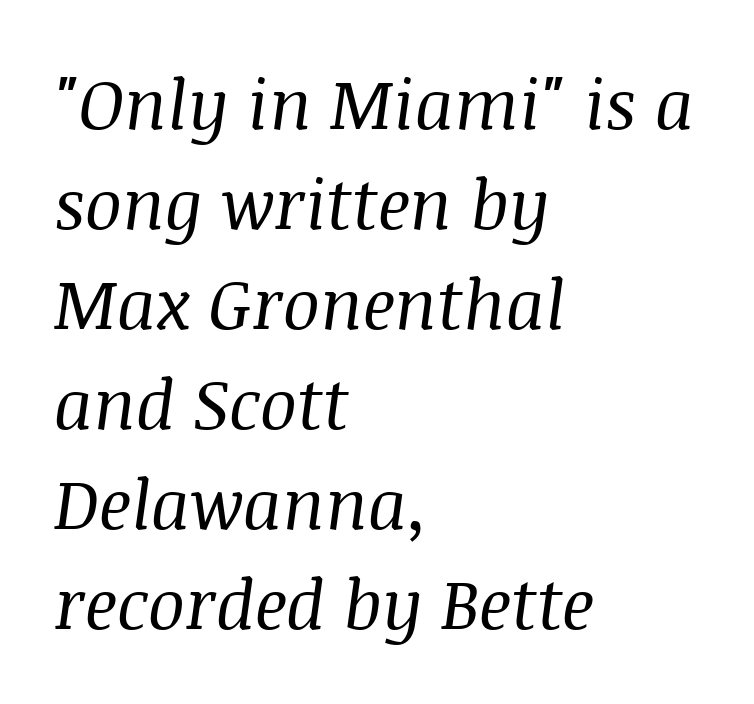
Q: Is the text bold? A: No.
Q: Is the text italic (slanted)? A: Yes, it leans right by about 8 degrees.
Q: Is the typeface a serif or a sans-serif typeface? A: Serif.
Q: Is the text underlined? A: No.
Q: How is the paragraph aligned? A: Left-aligned.
Q: Is the spacing between letters normal or unusually wide? A: Normal.
Q: Is the spacing between lines tight, normal or loose? A: Normal.
Q: Width (condensed, normal, or wide)? A: Normal.
Q: Stroke contrast? A: Medium.
Q: x-height? A: Large.
Q: Monospaced? A: No.
